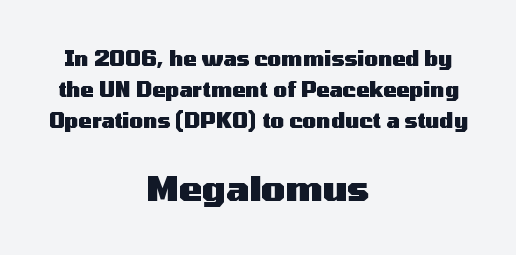
{"serif": "no", "italic": "no", "bold": "yes", "weight": "heavy", "width": "wide", "stroke_contrast": "medium", "x_height": "medium", "monospaced": "no", "underline": "no", "align": "center", "line_spacing": "normal", "line_spacing_ratio": 1.54, "letter_spacing": "normal", "letter_spacing_em": 0.0, "larger_block": "second", "size_ratio": 1.75, "glyph_px": 35}
